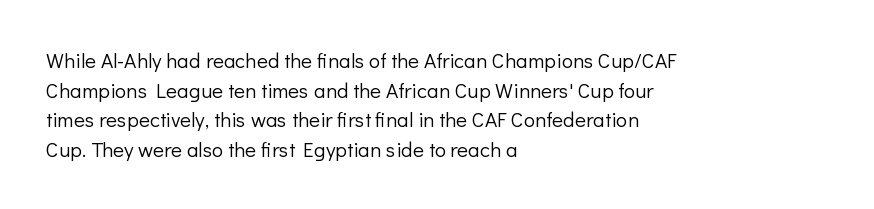
Q: Is the text bold? A: No.
Q: Is the text italic (slanted)? A: No, it is upright.
Q: Is the text underlined? A: No.
Q: How is the paragraph aligned? A: Left-aligned.
Q: Is the spacing between letters normal or unusually wide? A: Normal.
Q: Is the spacing between lines tight, normal or loose? A: Normal.
